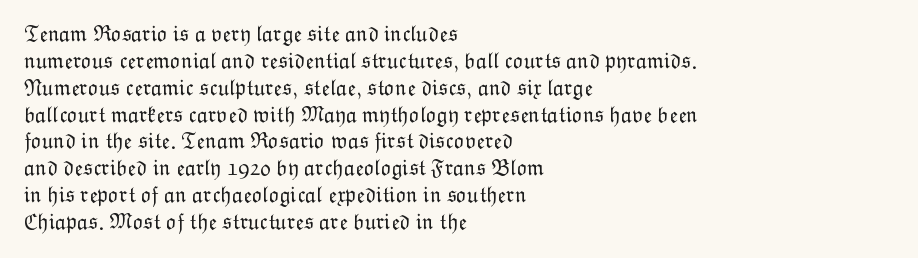
The image shows 22 px text type, upright; set left-aligned, line spacing 1.22x, normal letter spacing, not underlined.
